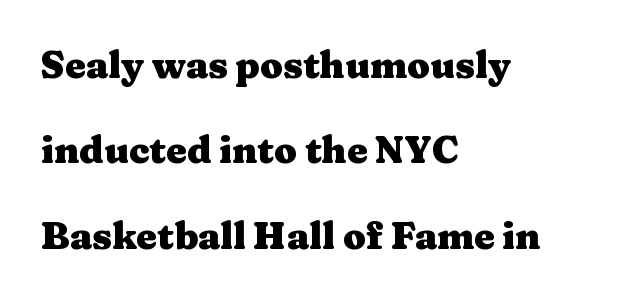
Successive baselines arrive slowly, with a big drop between each. Looks like regular typesetting: each glyph gets only the width it needs. Nobody touched the tracking dial on this one. In terms of weight, the rendering is a true, heavy bold. The passage shown is not underscored anywhere.
